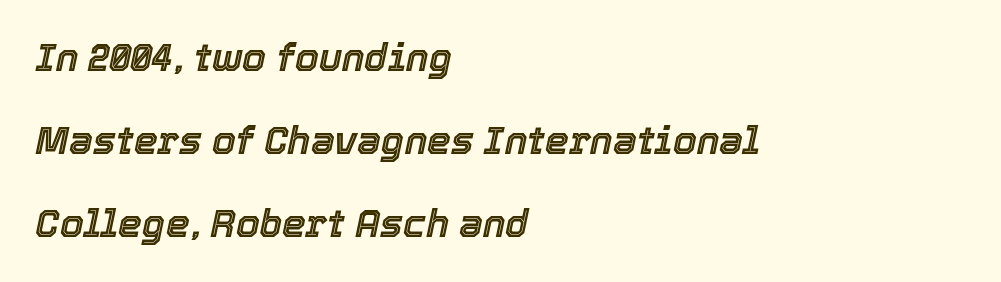
Q: Is the text italic (slanted)? A: Yes, it leans right by about 12 degrees.
Q: Is the text underlined? A: No.
Q: How is the paragraph aligned? A: Left-aligned.
Q: Is the spacing between letters normal or unusually wide? A: Normal.
Q: Is the spacing between lines tight, normal or loose? A: Loose.
Q: Width (condensed, normal, or wide)? A: Normal.
Q: x-height? A: Medium.
Q: Monospaced? A: No.
